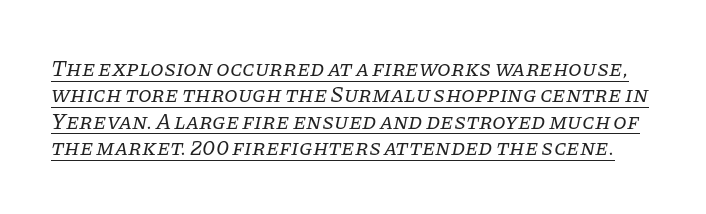
Students, note that the glyphs here touch the page at normal intervals. The letters are slanted; this is an italic face. Each stroke keeps to a modest, everyday thickness or less. Underline: present.
